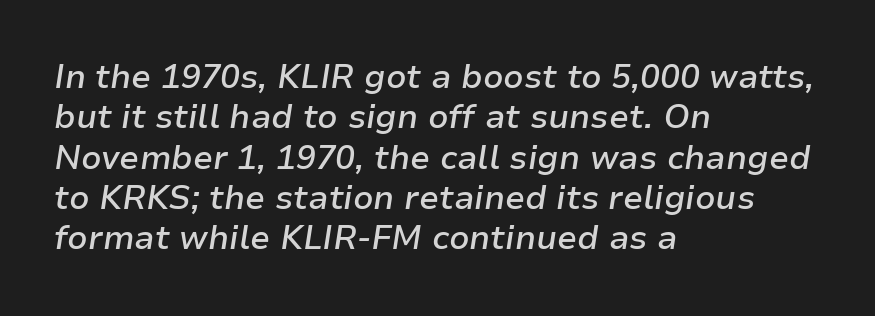
{"italic": "yes", "lean": "right", "slant_degrees": 9, "bold": "semi", "weight": "semibold", "width": "normal", "stroke_contrast": "low", "x_height": "medium", "monospaced": "no", "underline": "no", "align": "left", "line_spacing_ratio": 1.22, "letter_spacing": "normal", "letter_spacing_em": 0.0, "glyph_px": 33}
